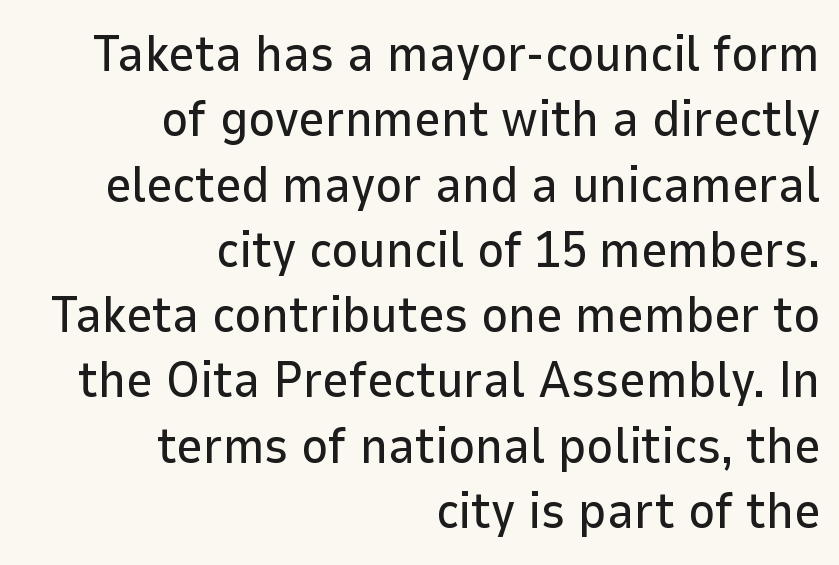
Typeset ragged left — the right edge is the straight one. This sample keeps an unexceptional amount of space between lines. You can tell it's not italic because the verticals are truly vertical. There is no visible air inserted between adjacent glyphs.
